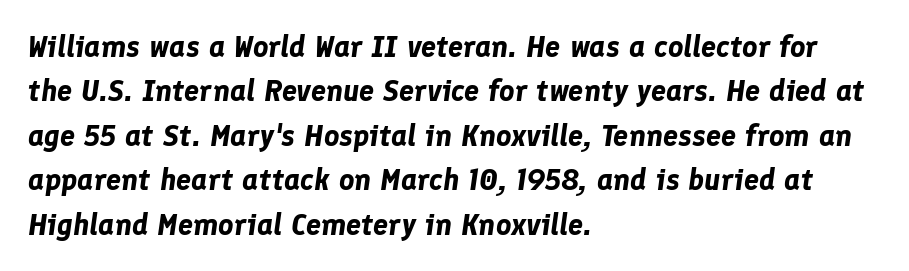
{"italic": "yes", "lean": "right", "slant_degrees": 8, "bold": "yes", "weight": "bold", "width": "normal", "stroke_contrast": "low", "x_height": "medium", "monospaced": "no", "underline": "no", "align": "left", "line_spacing": "normal", "line_spacing_ratio": 1.48, "letter_spacing": "normal", "letter_spacing_em": 0.0, "glyph_px": 30}
